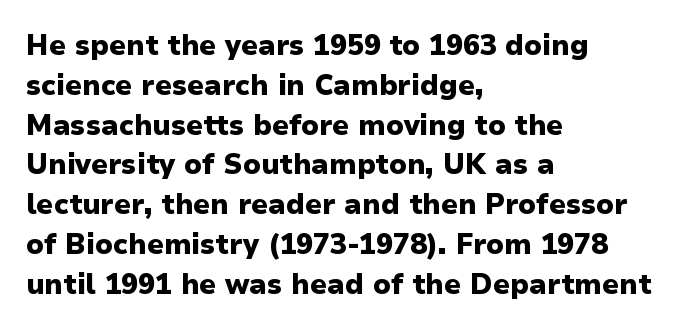
The image shows 28 px heavy sans-serif type, upright; set left-aligned, normal line spacing (1.42x), normal letter spacing, not underlined; low stroke contrast and a medium x-height.
